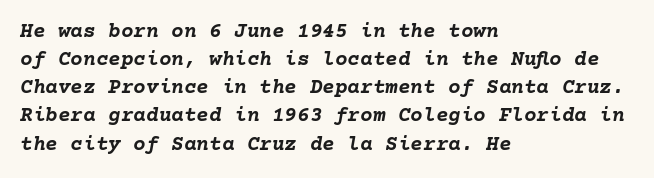
{"italic": "yes", "lean": "right", "slant_degrees": 10, "bold": "yes", "underline": "no", "align": "left", "line_spacing": "normal", "line_spacing_ratio": 1.34, "letter_spacing": "normal", "letter_spacing_em": 0.0, "glyph_px": 21}
